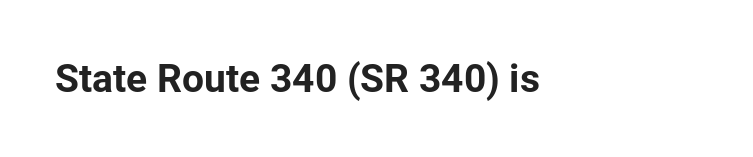
Q: Is the text bold? A: Yes.
Q: Is the text italic (slanted)? A: No, it is upright.
Q: Is the typeface a serif or a sans-serif typeface? A: Sans-serif.
Q: Is the text underlined? A: No.
Q: Is the spacing between letters normal or unusually wide? A: Normal.
Q: Width (condensed, normal, or wide)? A: Normal.
Q: Stroke contrast? A: Low.
Q: x-height? A: Medium.
Q: Monospaced? A: No.
